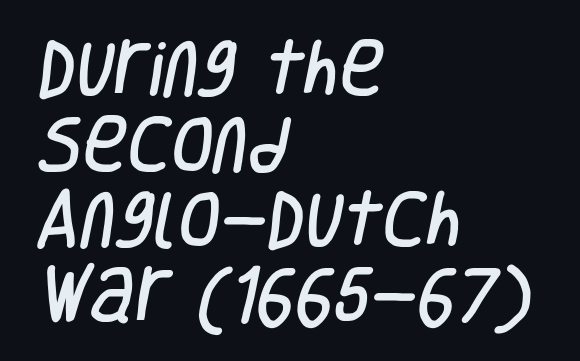
A typesetter would label this face a sans. The passage shown is not underscored anywhere. In terms of letterspacing, this is plain default setting. The face used here is proportionally spaced, like ordinary book or web type. Casual observation: everything's shoved over to the left.
